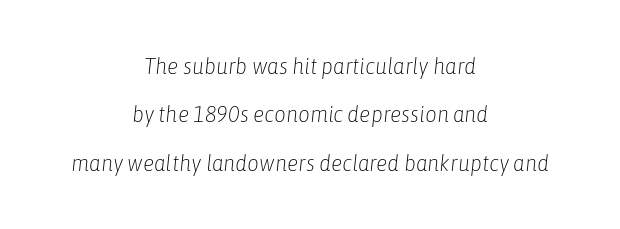
Q: Is the text bold? A: No.
Q: Is the text italic (slanted)? A: Yes, it leans right by about 6 degrees.
Q: Is the text underlined? A: No.
Q: How is the paragraph aligned? A: Centered.
Q: Is the spacing between letters normal or unusually wide? A: Normal.
Q: Is the spacing between lines tight, normal or loose? A: Loose.
